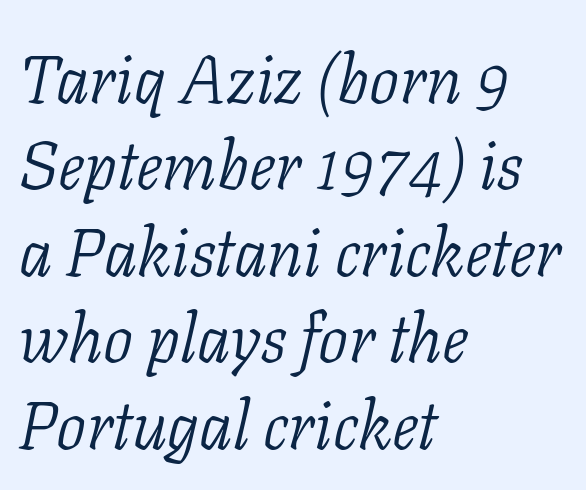
Q: Is the text bold? A: No.
Q: Is the text italic (slanted)? A: Yes, it leans right by about 11 degrees.
Q: Is the typeface a serif or a sans-serif typeface? A: Serif.
Q: Is the text underlined? A: No.
Q: How is the paragraph aligned? A: Left-aligned.
Q: Is the spacing between letters normal or unusually wide? A: Normal.
Q: Is the spacing between lines tight, normal or loose? A: Normal.
Q: Width (condensed, normal, or wide)? A: Normal.
Q: Stroke contrast? A: Low.
Q: x-height? A: Medium.
Q: Monospaced? A: No.
